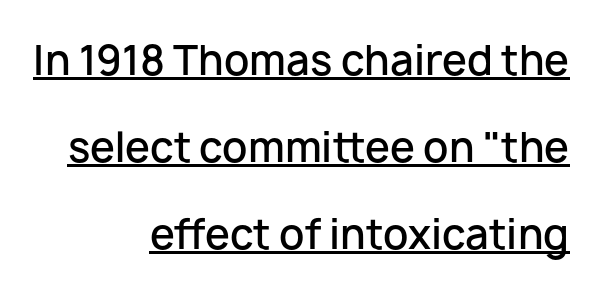
You can see a thin bar hugging the bottom of the glyphs. Note the varied advance widths — an 'i' is clearly narrower than an 'm'. As a designer I'd log this as weight 600, semibold. Vertically, the passage feels expansive, rows floating well apart. Ordinary non-slanted type is in use. This rendering leaves character spacing at its baseline value.
